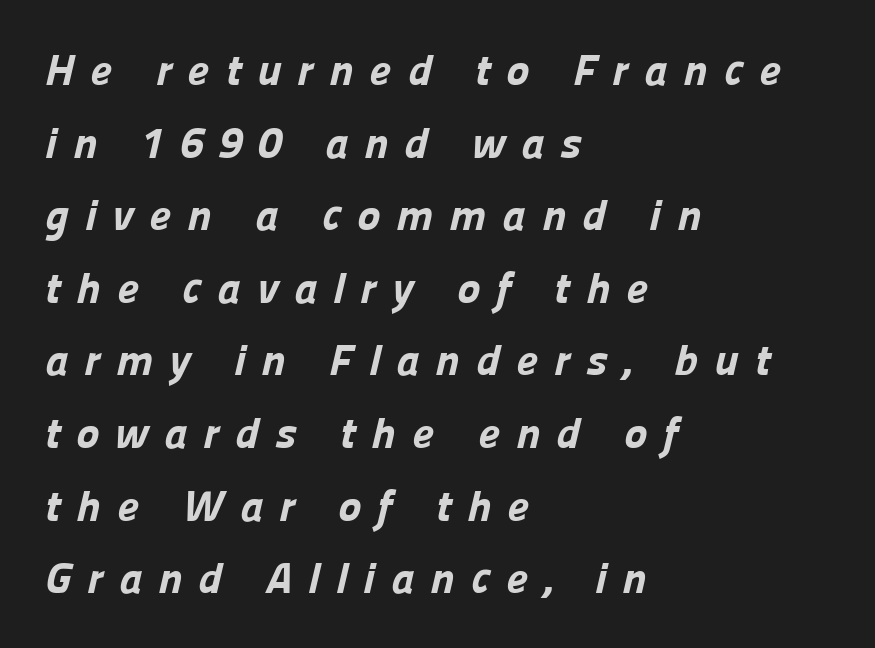
The image shows 44 px bold sans-serif type; set left-aligned, normal line spacing (1.65x), unusually wide letter spacing (+0.36 em), not underlined; low stroke contrast and a medium x-height.
